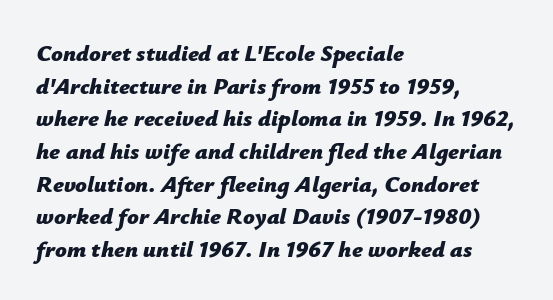
Q: Is the text bold? A: Yes.
Q: Is the text italic (slanted)? A: Yes, it leans right by about 12 degrees.
Q: Is the text underlined? A: No.
Q: How is the paragraph aligned? A: Left-aligned.
Q: Is the spacing between letters normal or unusually wide? A: Normal.
Q: Is the spacing between lines tight, normal or loose? A: Normal.
